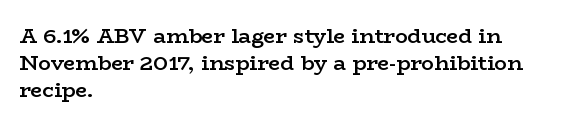
{"italic": "no", "bold": "semi", "underline": "no", "align": "left", "line_spacing": "normal", "line_spacing_ratio": 1.28, "letter_spacing": "normal", "letter_spacing_em": 0.0, "glyph_px": 21}
